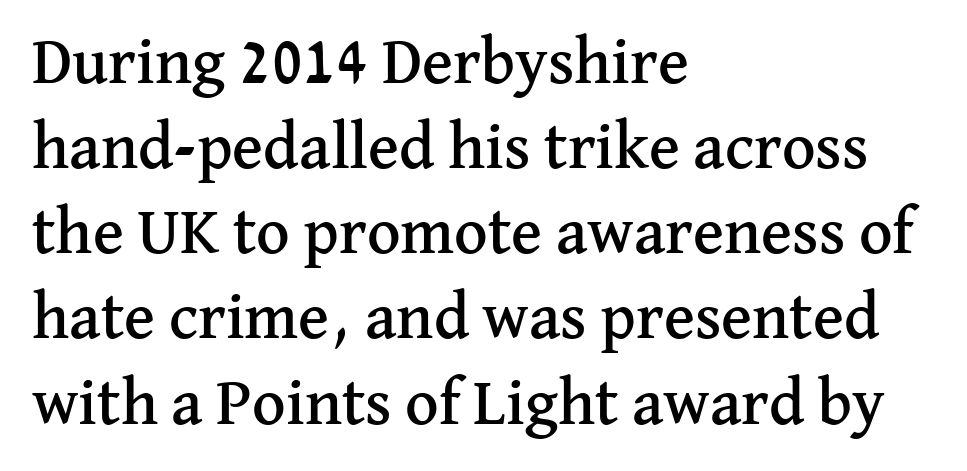
Spacing between characters is what you'd get straight out of the box. Layout note: lines flush left. Proportional: the letters do not fall into vertical columns. Glance below the letters and you will spot only blank space.
